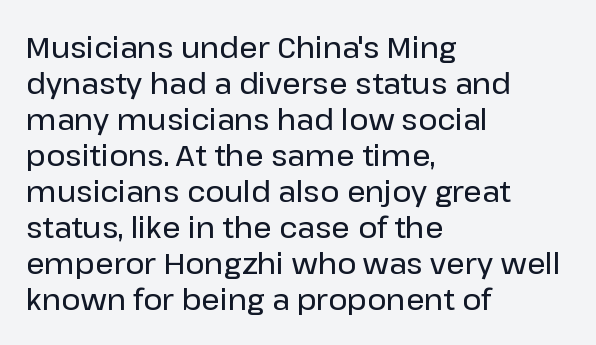
Q: Is the text italic (slanted)? A: No, it is upright.
Q: Is the typeface a serif or a sans-serif typeface? A: Sans-serif.
Q: Is the text underlined? A: No.
Q: How is the paragraph aligned? A: Left-aligned.
Q: Is the spacing between letters normal or unusually wide? A: Normal.
Q: Width (condensed, normal, or wide)? A: Normal.
Q: Stroke contrast? A: Low.
Q: x-height? A: Medium.
Q: Monospaced? A: No.
